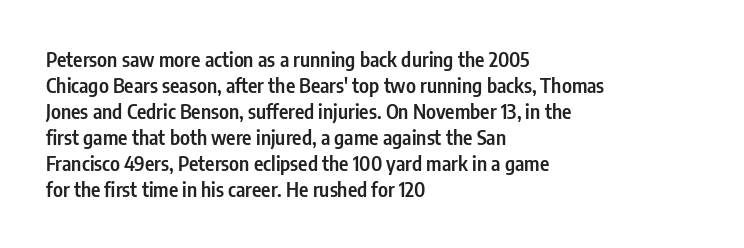
Is there any slant? The stems are plumb. In terms of letterspacing, this is plain default setting. The baseline area is clear. The passage is arranged the way most books set body copy — flush left.
